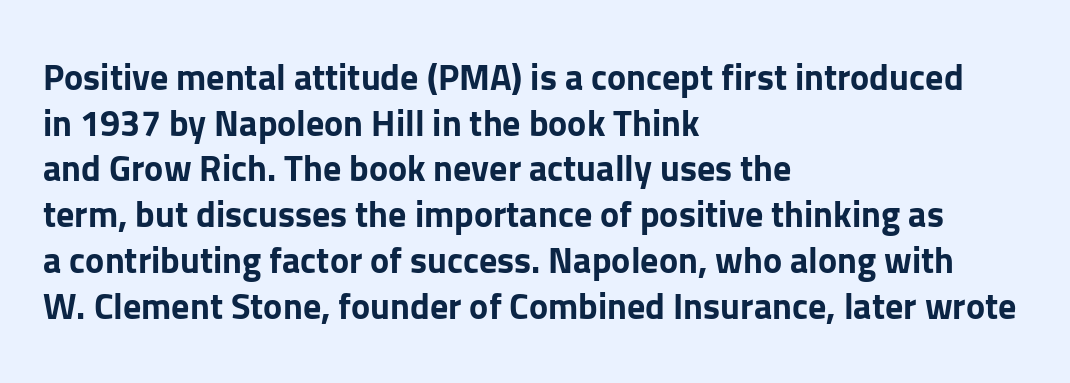
Look at the tracking — it's just the regular setting, nothing added. The glyphs are unaccompanied by any horizontal stroke below them. These lines are rendered in a variable-pitch font. The passage is arranged the way most books set body copy — flush left. Posture: straight, roman, zero tilt.
